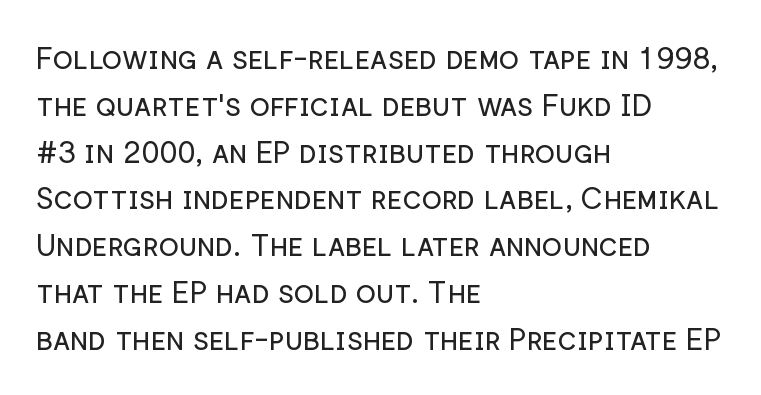
Q: Is the text bold? A: No.
Q: Is the text italic (slanted)? A: No, it is upright.
Q: Is the typeface a serif or a sans-serif typeface? A: Sans-serif.
Q: Is the text underlined? A: No.
Q: How is the paragraph aligned? A: Left-aligned.
Q: Is the spacing between letters normal or unusually wide? A: Normal.
Q: Is the spacing between lines tight, normal or loose? A: Normal.
Q: Width (condensed, normal, or wide)? A: Normal.
Q: Stroke contrast? A: Low.
Q: x-height? A: Medium.
Q: Monospaced? A: No.
